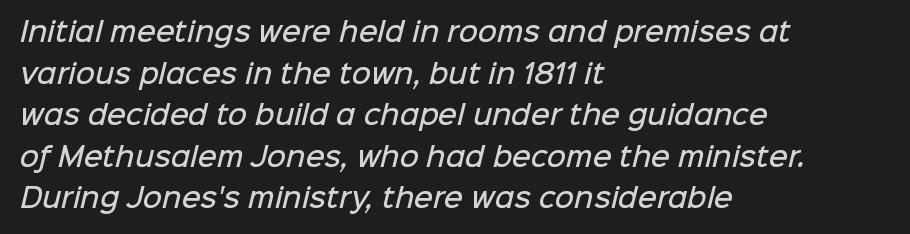
The image shows 26 px text type; set left-aligned, normal line spacing (1.6x), normal letter spacing, not underlined.
